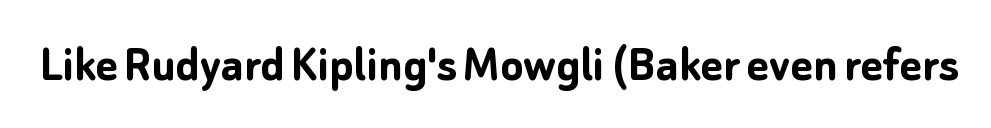
{"serif": "no", "italic": "no", "bold": "yes", "weight": "semibold", "width": "normal", "stroke_contrast": "low", "x_height": "medium", "monospaced": "no", "underline": "no", "letter_spacing": "normal", "letter_spacing_em": 0.0, "glyph_px": 53}
